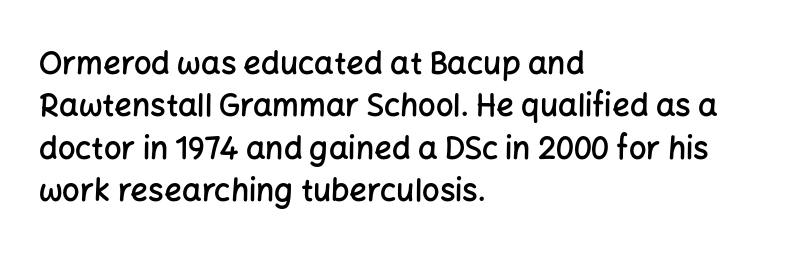
Students, this is semibold: more ink than regular, less than bold. Letterform terminals end flat and unadorned throughout the passage. Caption: standard tracking, unaltered. The face used here is proportionally spaced, like ordinary book or web type. Does the leading feel generous? No, just average. A bare baseline throughout the passage.
